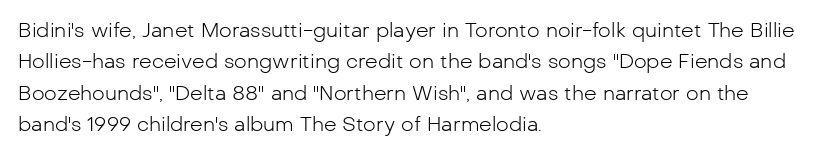
Q: Is the text bold? A: No.
Q: Is the text italic (slanted)? A: No, it is upright.
Q: Is the text underlined? A: No.
Q: How is the paragraph aligned? A: Left-aligned.
Q: Is the spacing between letters normal or unusually wide? A: Normal.
Q: Is the spacing between lines tight, normal or loose? A: Normal.
